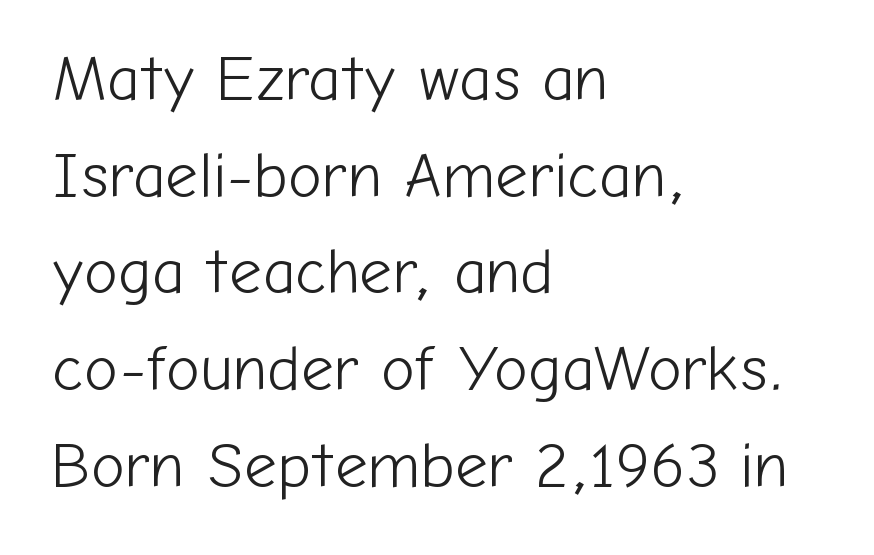
Q: Is the text bold? A: No.
Q: Is the text italic (slanted)? A: No, it is upright.
Q: Is the typeface a serif or a sans-serif typeface? A: Sans-serif.
Q: Is the text underlined? A: No.
Q: How is the paragraph aligned? A: Left-aligned.
Q: Is the spacing between letters normal or unusually wide? A: Normal.
Q: Is the spacing between lines tight, normal or loose? A: Normal.
Q: Width (condensed, normal, or wide)? A: Normal.
Q: Stroke contrast? A: Low.
Q: x-height? A: Medium.
Q: Monospaced? A: No.
